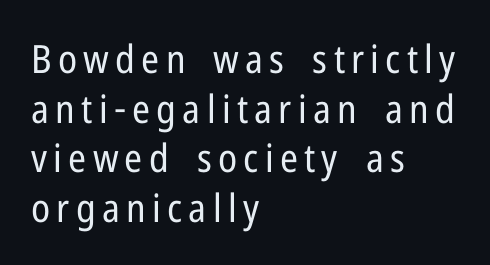
Q: Is the text bold? A: No.
Q: Is the text italic (slanted)? A: No, it is upright.
Q: Is the typeface a serif or a sans-serif typeface? A: Sans-serif.
Q: Is the text underlined? A: No.
Q: How is the paragraph aligned? A: Left-aligned.
Q: Is the spacing between lines tight, normal or loose? A: Normal.
Q: Width (condensed, normal, or wide)? A: Condensed.
Q: Stroke contrast? A: Low.
Q: x-height? A: Medium.
Q: Monospaced? A: No.
